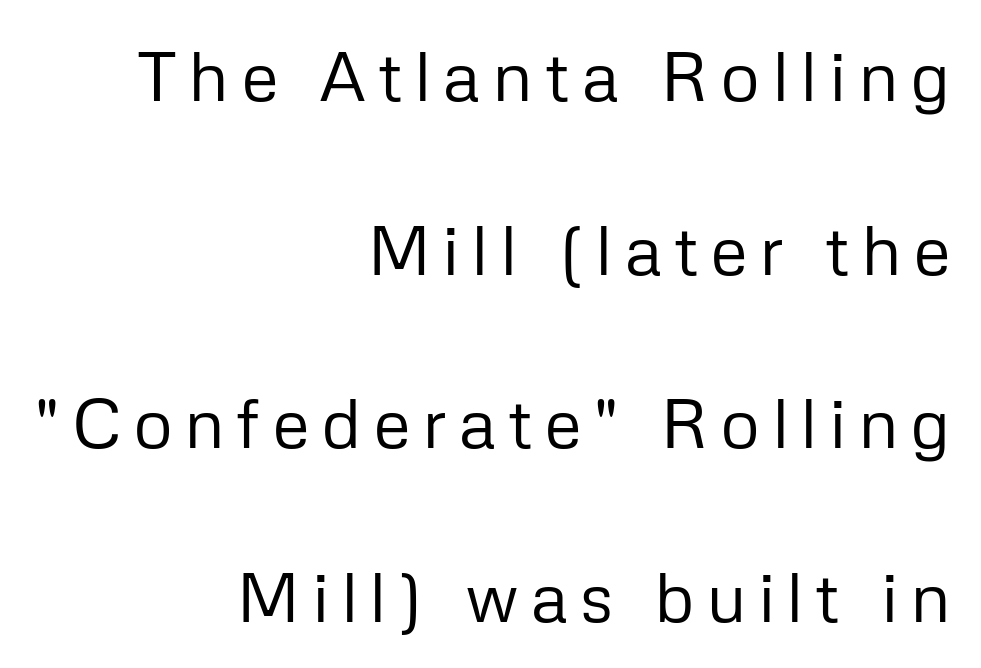
Note the varied advance widths — an 'i' is clearly narrower than an 'm'. The glyphs are unaccompanied by any horizontal stroke below them. Serifs: no, the terminals of the letterforms are clean. Nope, not italic — everything's standing straight. Whoever set this chose breathing room over compactness in the vertical rhythm.
